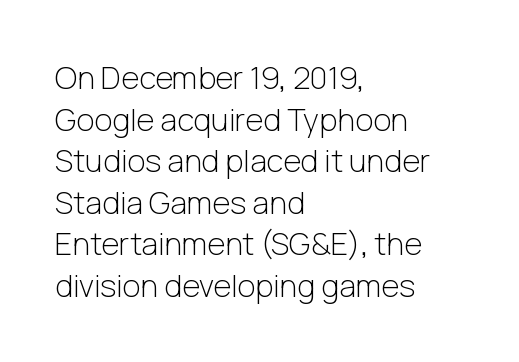
Q: Is the text bold? A: No.
Q: Is the text italic (slanted)? A: No, it is upright.
Q: Is the typeface a serif or a sans-serif typeface? A: Sans-serif.
Q: Is the text underlined? A: No.
Q: How is the paragraph aligned? A: Left-aligned.
Q: Is the spacing between letters normal or unusually wide? A: Normal.
Q: Is the spacing between lines tight, normal or loose? A: Normal.
Q: Width (condensed, normal, or wide)? A: Normal.
Q: Stroke contrast? A: Low.
Q: x-height? A: Medium.
Q: Monospaced? A: No.
